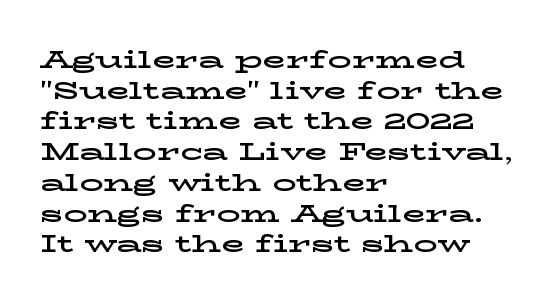
The image shows 24 px text type, upright; set left-aligned, normal line spacing (1.28x), normal letter spacing, not underlined.
